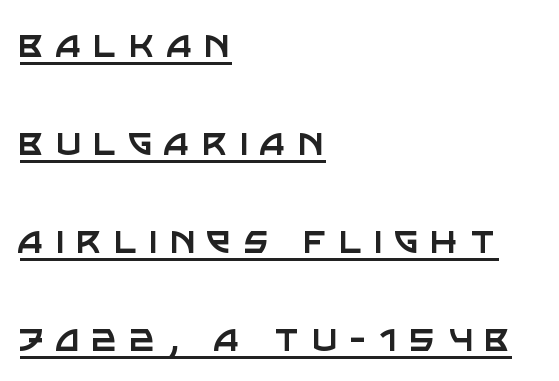
The passage shown is typed in a proportional face where columns would drift. Notice how a bar underscores the lettering throughout. This sample is left-justified, so line endings fall wherever the words run out. Notice the wide empty band between every row — that's loose leading.
